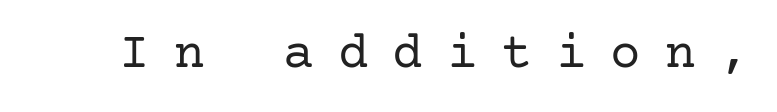
The image shows 51 px regular-weight serif type, upright; set unusually wide letter spacing (+0.47 em), not underlined; low stroke contrast and a medium x-height.
